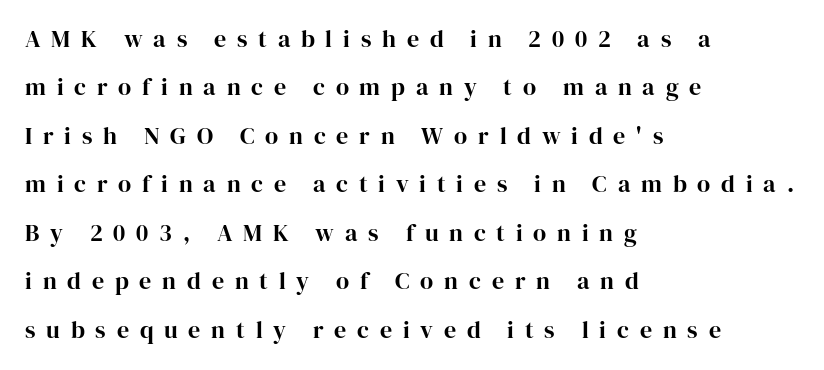
The image shows 24 px text type, upright; set left-aligned, loose line spacing (2.02x), unusually wide letter spacing (+0.45 em), not underlined.
